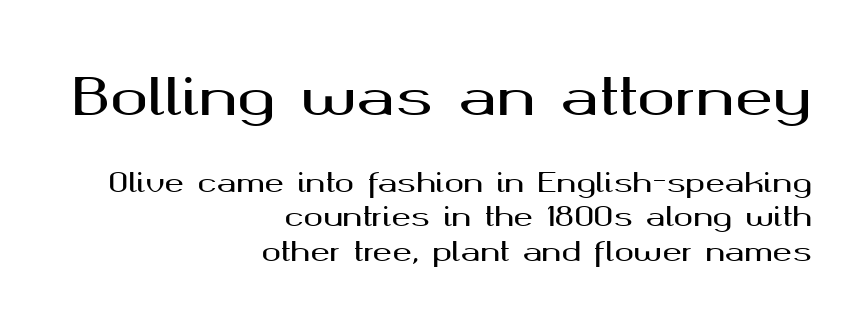
The image shows 51 px wide sans-serif type, upright; set right-aligned, normal line spacing (1.32x), normal letter spacing, not underlined; the first (top) block is 1.96x larger; medium stroke contrast and a medium x-height.
